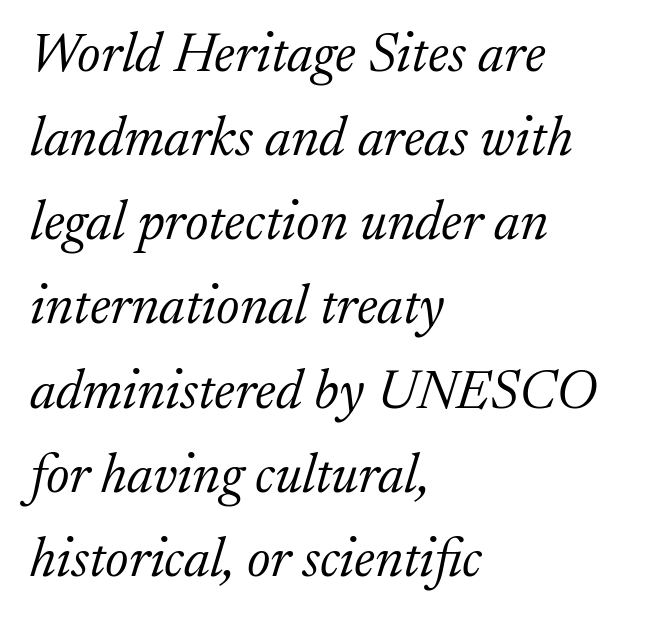
Q: Is the text bold? A: No.
Q: Is the text italic (slanted)? A: Yes, it leans right by about 17 degrees.
Q: Is the typeface a serif or a sans-serif typeface? A: Serif.
Q: Is the text underlined? A: No.
Q: How is the paragraph aligned? A: Left-aligned.
Q: Is the spacing between letters normal or unusually wide? A: Normal.
Q: Is the spacing between lines tight, normal or loose? A: Normal.
Q: Width (condensed, normal, or wide)? A: Normal.
Q: Stroke contrast? A: Low.
Q: x-height? A: Medium.
Q: Monospaced? A: No.
